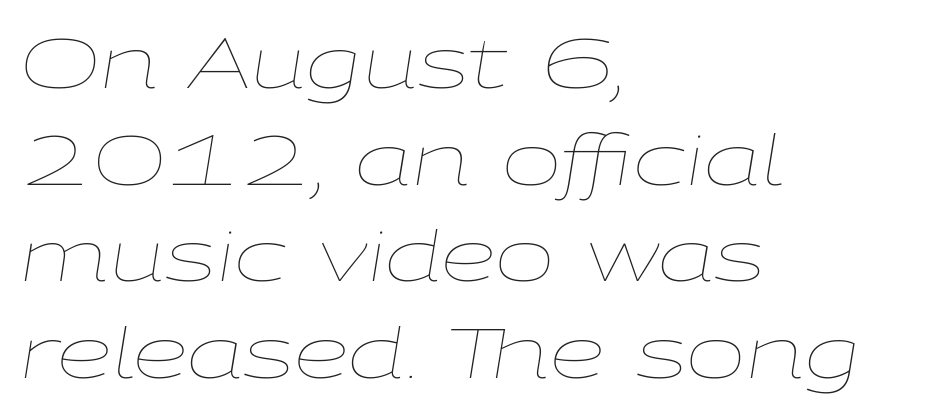
Q: Is the text bold? A: No.
Q: Is the text italic (slanted)? A: Yes, it leans right by about 9 degrees.
Q: Is the text underlined? A: No.
Q: How is the paragraph aligned? A: Left-aligned.
Q: Is the spacing between letters normal or unusually wide? A: Normal.
Q: Is the spacing between lines tight, normal or loose? A: Normal.
Q: Width (condensed, normal, or wide)? A: Wide.
Q: Stroke contrast? A: Low.
Q: x-height? A: Medium.
Q: Monospaced? A: No.
